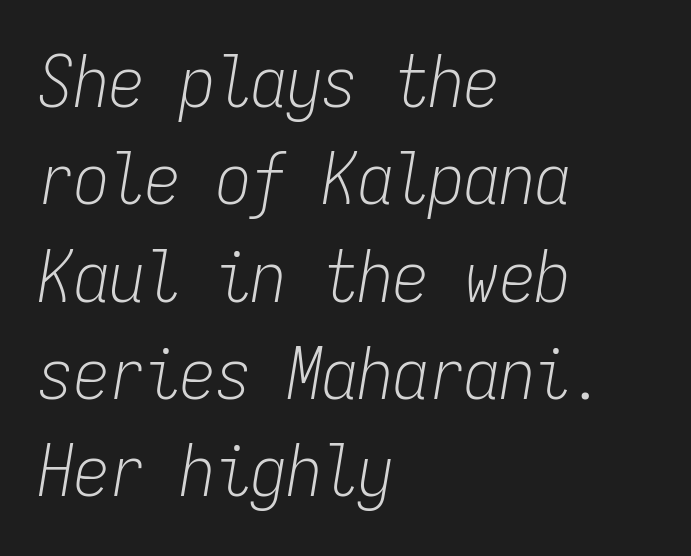
Q: Is the text bold? A: No.
Q: Is the text italic (slanted)? A: Yes, it leans right by about 9 degrees.
Q: Is the text underlined? A: No.
Q: How is the paragraph aligned? A: Left-aligned.
Q: Is the spacing between letters normal or unusually wide? A: Normal.
Q: Is the spacing between lines tight, normal or loose? A: Normal.
Q: Width (condensed, normal, or wide)? A: Condensed.
Q: Stroke contrast? A: Low.
Q: x-height? A: Medium.
Q: Monospaced? A: Yes.
